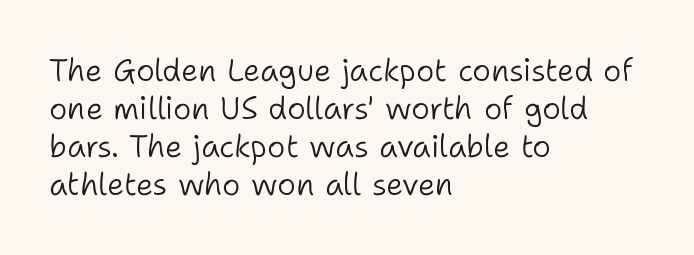
The strokes are not fattened; the text isn't bold. Inter-character spacing is left at the font's built-in metrics. The axis of the letterforms is exactly vertical. The passage shown is typeset with a sans-serif family.
